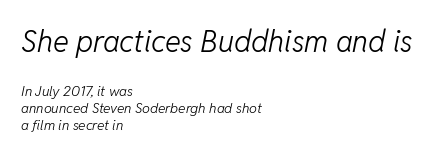
The lines are quadded left. Here the designer chose a conventional face with non-uniform glyph widths. No chunkiness to these letters — they're not bold. Notice how the stems are inclined rather than vertical — that's the hallmark of italics. The baseline area is clear.
